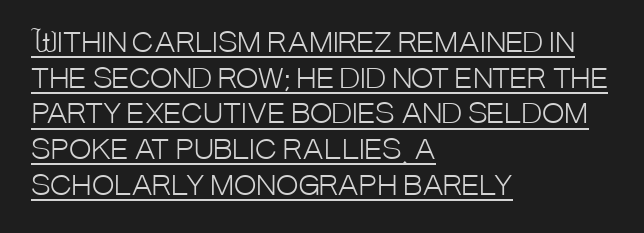
{"italic": "no", "bold": "no", "underline": "yes", "align": "left", "line_spacing": "normal", "line_spacing_ratio": 1.32, "letter_spacing": "normal", "letter_spacing_em": 0.0, "glyph_px": 27}
